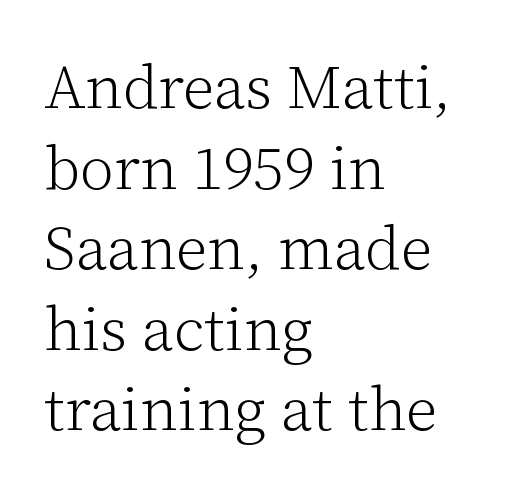
{"serif": "yes", "italic": "no", "bold": "no", "weight": "light", "width": "normal", "stroke_contrast": "low", "x_height": "medium", "monospaced": "no", "underline": "no", "align": "left", "line_spacing": "normal", "line_spacing_ratio": 1.32, "letter_spacing": "normal", "letter_spacing_em": 0.0, "glyph_px": 61}
